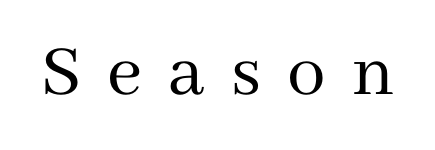
Serif or sans? Serif — the stroke terminals have little feet. Glyph-to-glyph distance is far greater than everyday printed text. On a weight scale, this lands at 450 or below. Every stem runs plumb, perpendicular to the baseline.
